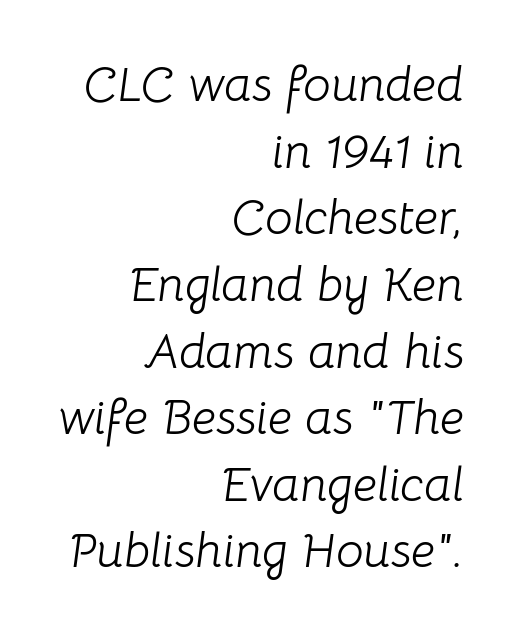
The image shows 49 px light type, italic (leaning right); set right-aligned, normal line spacing (1.36x), normal letter spacing, not underlined; low stroke contrast and a medium x-height.
